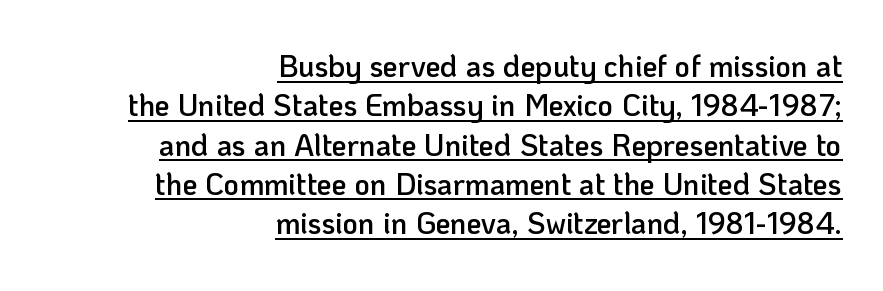
The image shows 30 px semibold sans-serif type, upright; set right-aligned, normal line spacing (1.31x), normal letter spacing, underlined; low stroke contrast and a medium x-height.
